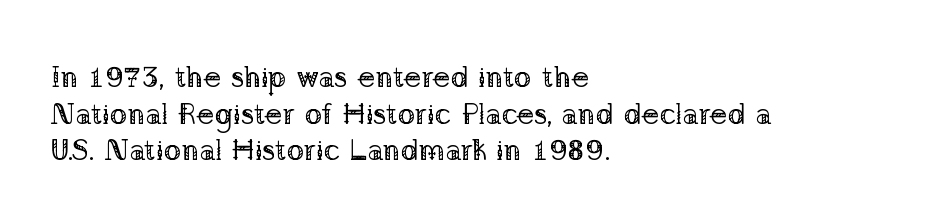
The image shows 30 px regular-weight serif type, upright; set left-aligned, line spacing 1.22x, normal letter spacing, not underlined; low stroke contrast and a medium x-height.
